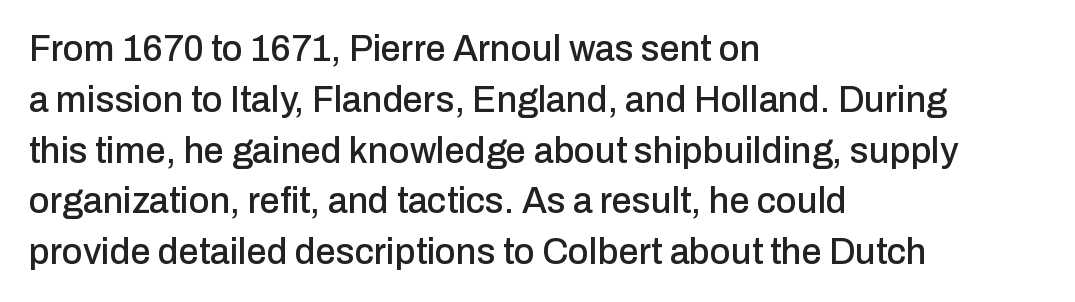
{"serif": "no", "italic": "no", "width": "normal", "stroke_contrast": "low", "x_height": "medium", "monospaced": "no", "underline": "no", "align": "left", "line_spacing": "normal", "line_spacing_ratio": 1.41, "letter_spacing": "normal", "letter_spacing_em": 0.0, "glyph_px": 36}
